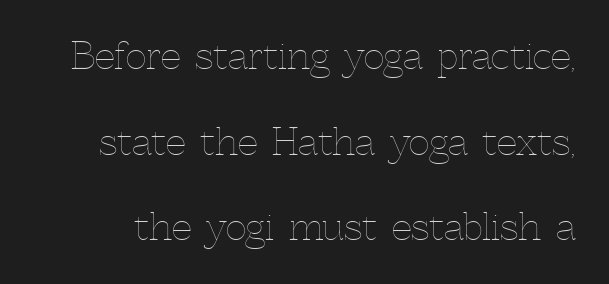
The image shows 36 px thin type, upright; set loose line spacing (2.38x), normal letter spacing, not underlined; a medium x-height.
